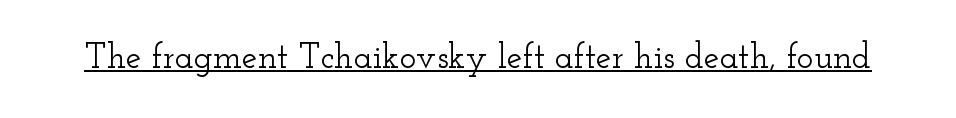
Q: Is the text italic (slanted)? A: No, it is upright.
Q: Is the typeface a serif or a sans-serif typeface? A: Serif.
Q: Is the text underlined? A: Yes.
Q: Is the spacing between letters normal or unusually wide? A: Normal.
Q: Width (condensed, normal, or wide)? A: Wide.
Q: Stroke contrast? A: Low.
Q: x-height? A: Small.
Q: Monospaced? A: No.
